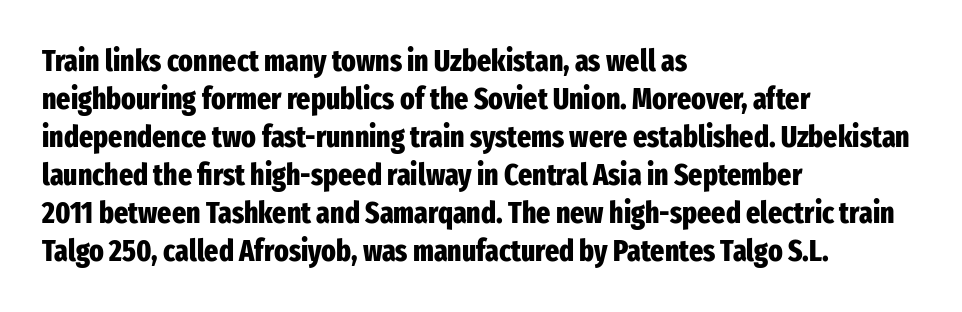
The image shows 30 px heavy, condensed sans-serif type, upright; set left-aligned, normal line spacing (1.27x), normal letter spacing, not underlined; low stroke contrast and a medium x-height.
